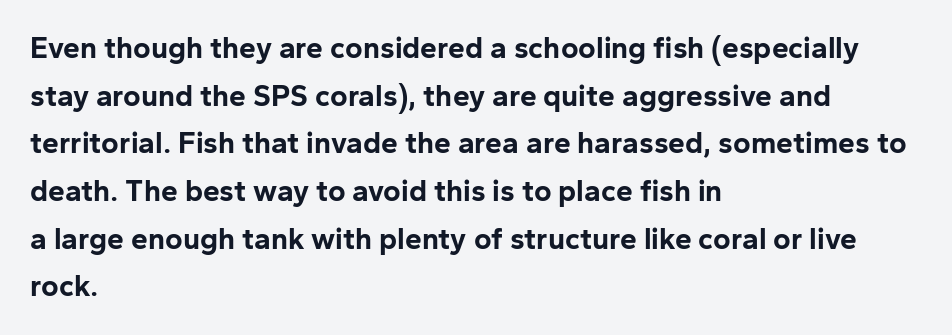
Q: Is the text bold? A: Yes.
Q: Is the text italic (slanted)? A: No, it is upright.
Q: Is the typeface a serif or a sans-serif typeface? A: Sans-serif.
Q: Is the text underlined? A: No.
Q: How is the paragraph aligned? A: Left-aligned.
Q: Is the spacing between letters normal or unusually wide? A: Normal.
Q: Is the spacing between lines tight, normal or loose? A: Normal.
Q: Width (condensed, normal, or wide)? A: Normal.
Q: Stroke contrast? A: Low.
Q: x-height? A: Medium.
Q: Monospaced? A: No.
